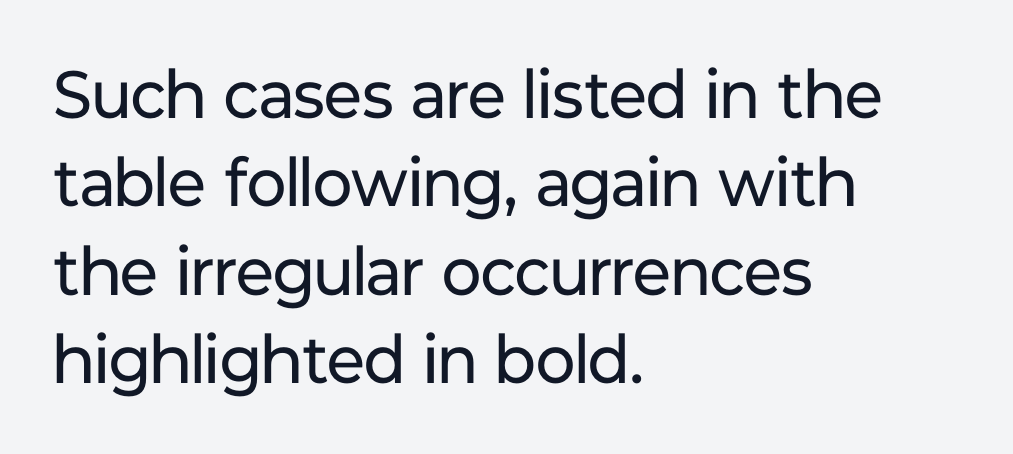
The image shows 67 px regular-weight sans-serif type, upright; set left-aligned, normal line spacing (1.32x), normal letter spacing, not underlined; low stroke contrast and a medium x-height.
